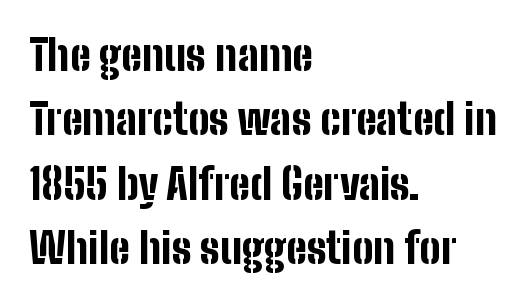
{"serif": "no", "italic": "no", "bold": "yes", "weight": "bold", "width": "condensed", "stroke_contrast": "low", "x_height": "medium", "monospaced": "no", "underline": "no", "align": "left", "line_spacing": "normal", "line_spacing_ratio": 1.53, "letter_spacing": "normal", "letter_spacing_em": 0.0, "glyph_px": 42}
